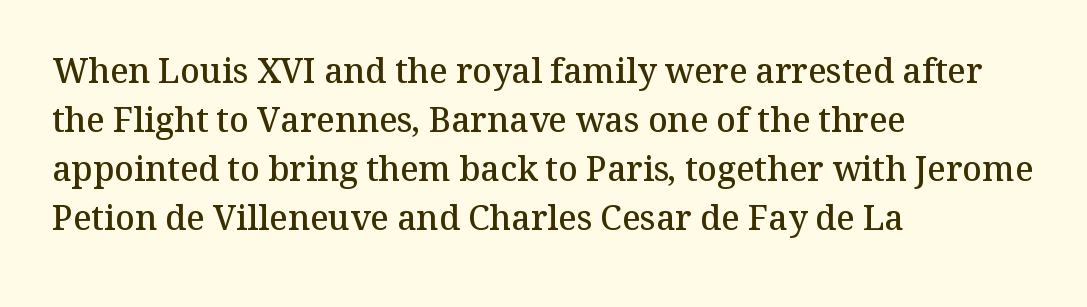
The image shows 34 px semibold serif type, upright; set left-aligned, normal line spacing (1.44x), normal letter spacing, not underlined; medium stroke contrast and a medium x-height.
